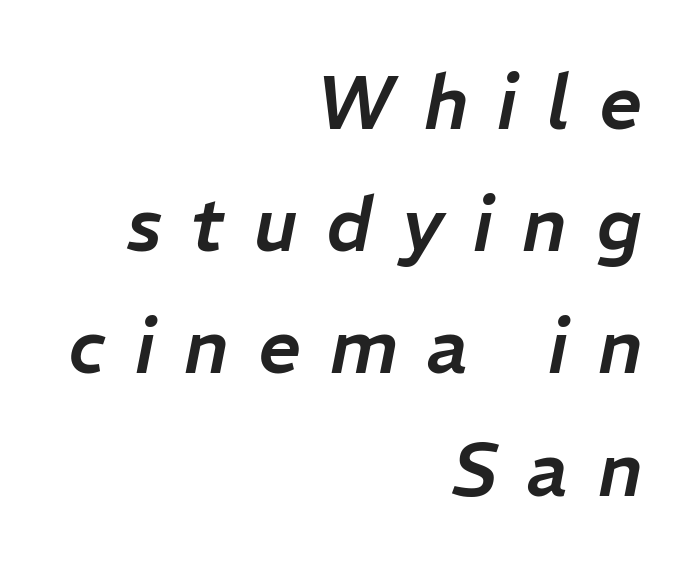
Reading down the block, your eye finds every line finishing at a fixed right position. The gap between lines stays unmarked. Successive baselines arrive at the customary interval. Compared with typical body copy, the letter spacing here is much looser. The lettering tilts uniformly, giving the passage an italic look. Character widths vary here, with narrow letters taking less room than wide ones.
